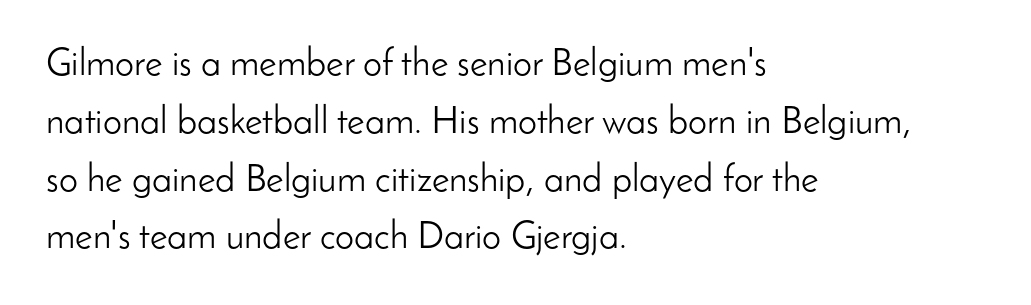
The typesetting does not lean heavy: it is not bold. The paragraph has a hard left edge and a soft right edge. Serifs: no, the terminals of the letterforms are clean. Style check: upright. Anything drawn beneath the words? Only blank space. Proportional: the letters do not fall into vertical columns.
